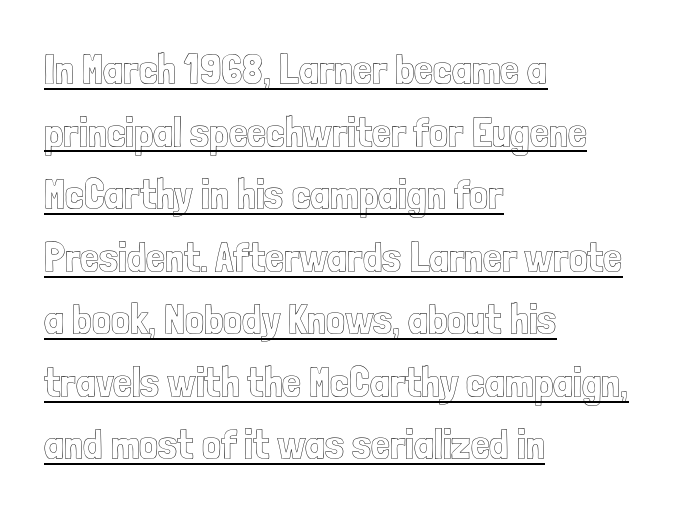
The image shows 42 px condensed type, upright; set left-aligned, normal line spacing (1.49x), normal letter spacing, underlined; a medium x-height.
